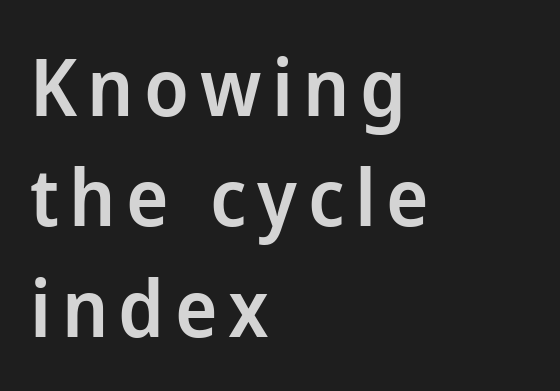
Q: Is the text bold? A: Semi-bold.
Q: Is the text italic (slanted)? A: No, it is upright.
Q: Is the typeface a serif or a sans-serif typeface? A: Sans-serif.
Q: Is the text underlined? A: No.
Q: How is the paragraph aligned? A: Left-aligned.
Q: Is the spacing between lines tight, normal or loose? A: Normal.
Q: Width (condensed, normal, or wide)? A: Normal.
Q: Stroke contrast? A: Low.
Q: x-height? A: Medium.
Q: Monospaced? A: No.
